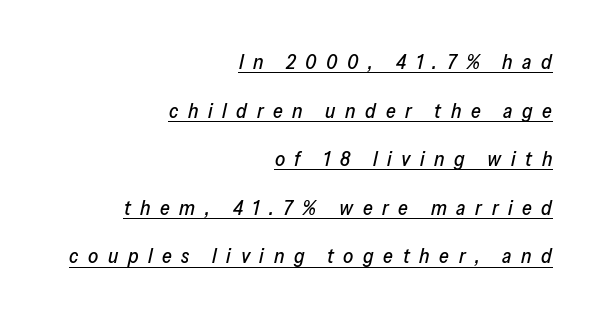
{"italic": "yes", "lean": "right", "slant_degrees": 13, "underline": "yes", "align": "right", "line_spacing": "loose", "line_spacing_ratio": 2.43, "letter_spacing": "wide", "letter_spacing_em": 0.48, "glyph_px": 20}
